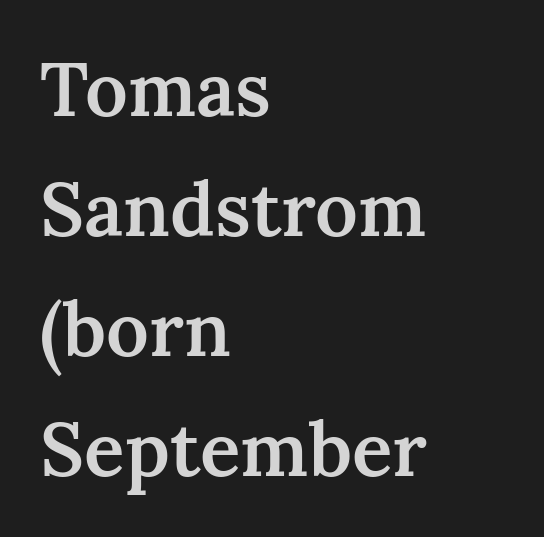
Q: Is the text bold? A: Semi-bold.
Q: Is the text italic (slanted)? A: No, it is upright.
Q: Is the typeface a serif or a sans-serif typeface? A: Serif.
Q: Is the text underlined? A: No.
Q: How is the paragraph aligned? A: Left-aligned.
Q: Is the spacing between letters normal or unusually wide? A: Normal.
Q: Is the spacing between lines tight, normal or loose? A: Normal.
Q: Width (condensed, normal, or wide)? A: Normal.
Q: Stroke contrast? A: Medium.
Q: x-height? A: Medium.
Q: Monospaced? A: No.
